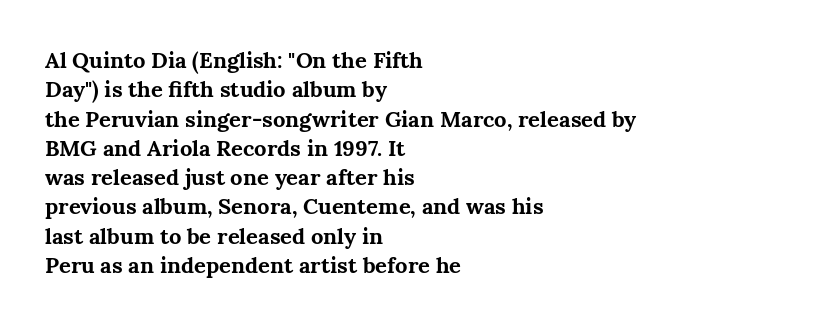
Every character sits straight up, as roman type does. Visually the block forms a straight wall on the left and a jagged coastline on the right. I'd describe the lettering as bold — thick and assertive. Unmarked baselines from the first word to the last.
